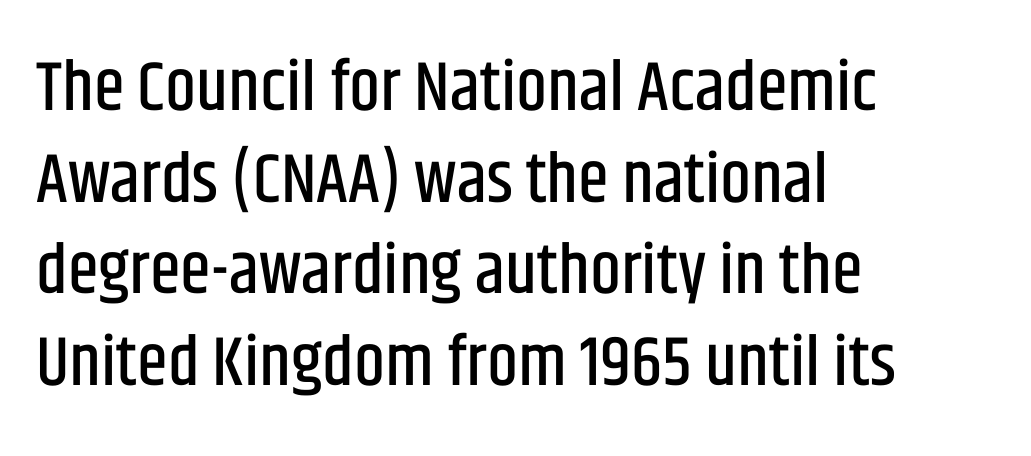
Q: Is the text italic (slanted)? A: No, it is upright.
Q: Is the typeface a serif or a sans-serif typeface? A: Sans-serif.
Q: Is the text underlined? A: No.
Q: How is the paragraph aligned? A: Left-aligned.
Q: Is the spacing between letters normal or unusually wide? A: Normal.
Q: Is the spacing between lines tight, normal or loose? A: Normal.
Q: Width (condensed, normal, or wide)? A: Condensed.
Q: Stroke contrast? A: Low.
Q: x-height? A: Large.
Q: Monospaced? A: No.
